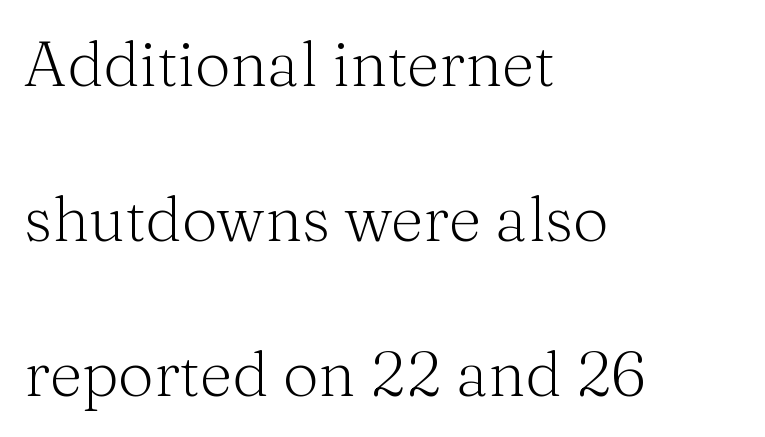
{"serif": "yes", "italic": "no", "bold": "no", "weight": "light", "width": "normal", "stroke_contrast": "medium", "x_height": "medium", "monospaced": "no", "underline": "no", "align": "left", "line_spacing": "loose", "line_spacing_ratio": 2.46, "letter_spacing": "normal", "letter_spacing_em": 0.0, "glyph_px": 63}
